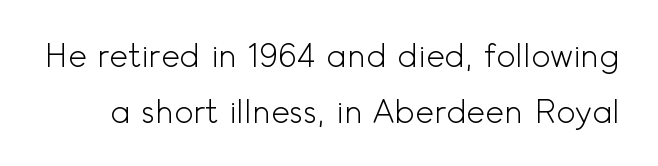
The image shows 32 px light sans-serif type, upright; set line spacing 1.74x, normal letter spacing, not underlined; a small x-height.
